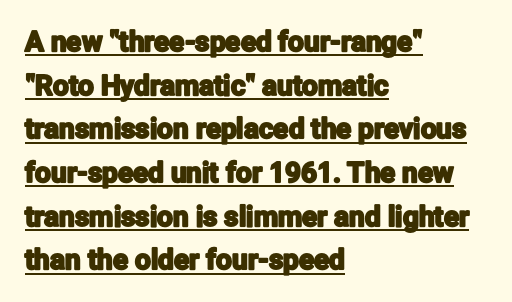
The image shows 28 px condensed sans-serif type, upright; set left-aligned, normal line spacing (1.56x), normal letter spacing, underlined; low stroke contrast and a medium x-height.
